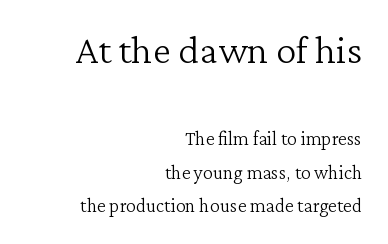
The image shows 41 px light serif type, upright; set right-aligned, normal line spacing (1.67x), normal letter spacing, not underlined; the first (top) block is 2.05x larger; low stroke contrast and a medium x-height.
